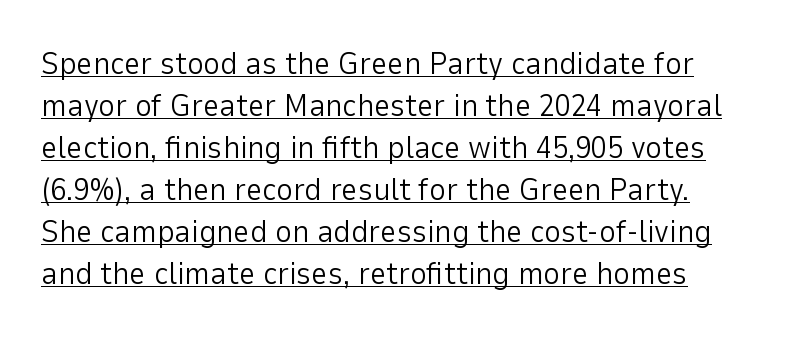
{"serif": "no", "italic": "no", "bold": "no", "weight": "light", "width": "normal", "stroke_contrast": "low", "x_height": "medium", "monospaced": "no", "underline": "yes", "line_spacing": "normal", "line_spacing_ratio": 1.31, "letter_spacing": "normal", "letter_spacing_em": 0.0, "glyph_px": 32}
